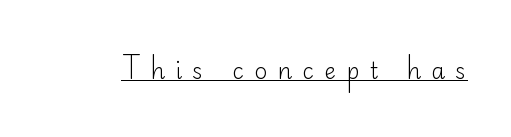
Q: Is the text bold? A: No.
Q: Is the text italic (slanted)? A: No, it is upright.
Q: Is the text underlined? A: Yes.
Q: Is the spacing between letters normal or unusually wide? A: Unusually wide.
